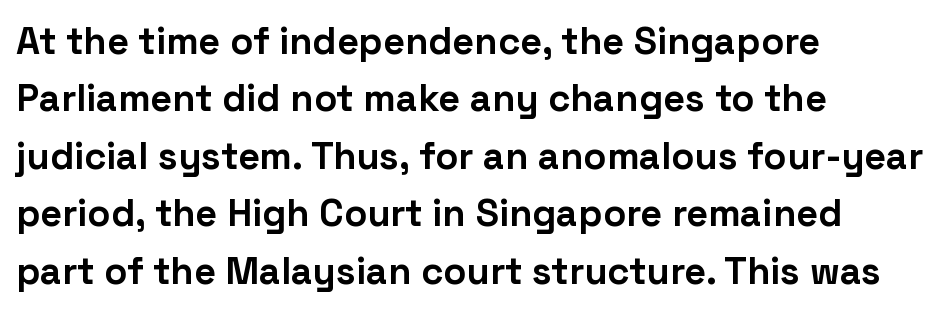
The image shows 38 px bold sans-serif type, upright; set left-aligned, normal line spacing (1.51x), normal letter spacing, not underlined; low stroke contrast and a medium x-height.
